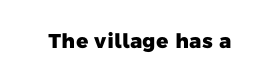
{"bold": "yes", "underline": "no", "letter_spacing": "normal", "letter_spacing_em": 0.0, "glyph_px": 20}
